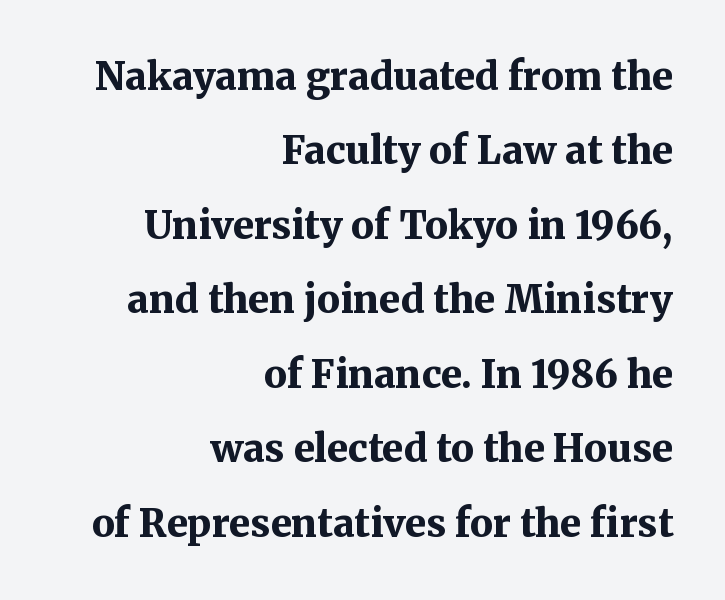
The image shows 38 px bold serif type, upright; set right-aligned, loose line spacing (1.96x), normal letter spacing, not underlined; medium stroke contrast and a medium x-height.
